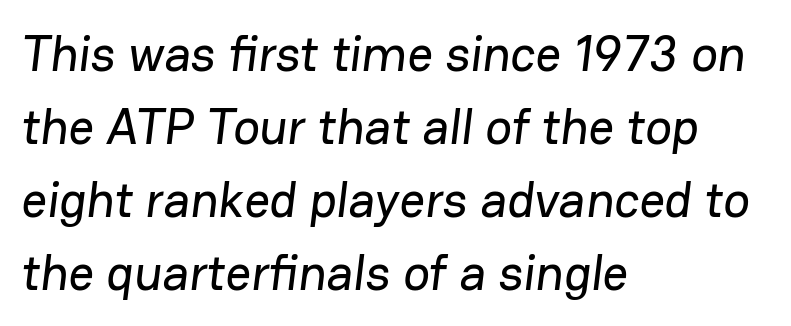
{"serif": "no", "width": "normal", "stroke_contrast": "low", "x_height": "medium", "monospaced": "no", "underline": "no", "align": "left", "line_spacing": "normal", "line_spacing_ratio": 1.46, "letter_spacing": "normal", "letter_spacing_em": 0.0, "glyph_px": 50}
